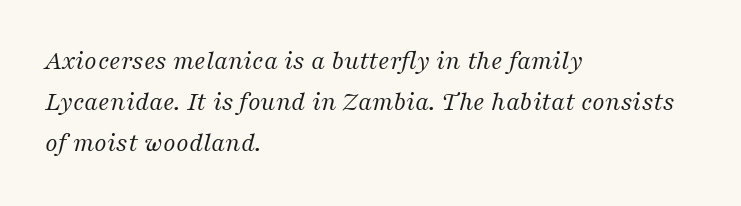
Q: Is the text bold? A: No.
Q: Is the text italic (slanted)? A: Yes, it leans right by about 16 degrees.
Q: Is the text underlined? A: No.
Q: How is the paragraph aligned? A: Left-aligned.
Q: Is the spacing between letters normal or unusually wide? A: Normal.
Q: Is the spacing between lines tight, normal or loose? A: Normal.
